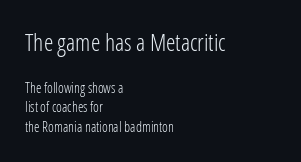
{"italic": "no", "bold": "no", "underline": "no", "align": "left", "line_spacing": "normal", "line_spacing_ratio": 1.4, "letter_spacing": "normal", "letter_spacing_em": 0.0, "larger_block": "first", "size_ratio": 1.71, "glyph_px": 24}
